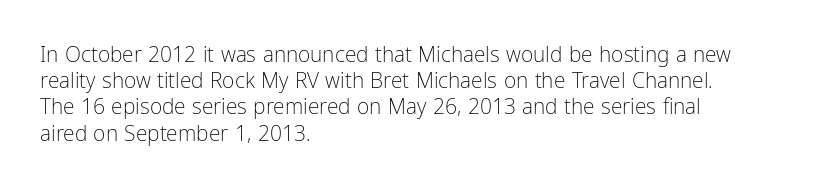
The image shows 21 px text type, upright; set left-aligned, normal line spacing (1.25x), normal letter spacing, not underlined.
